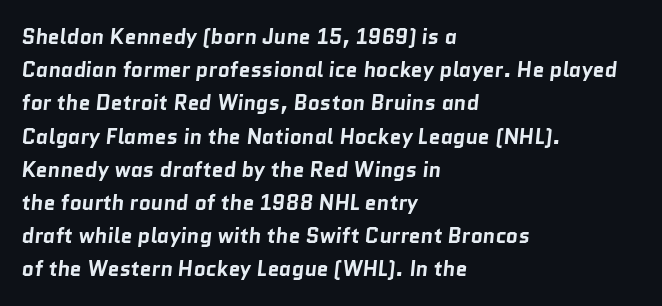
Q: Is the text bold? A: Yes.
Q: Is the text underlined? A: No.
Q: How is the paragraph aligned? A: Left-aligned.
Q: Is the spacing between letters normal or unusually wide? A: Normal.
Q: Is the spacing between lines tight, normal or loose? A: Normal.
